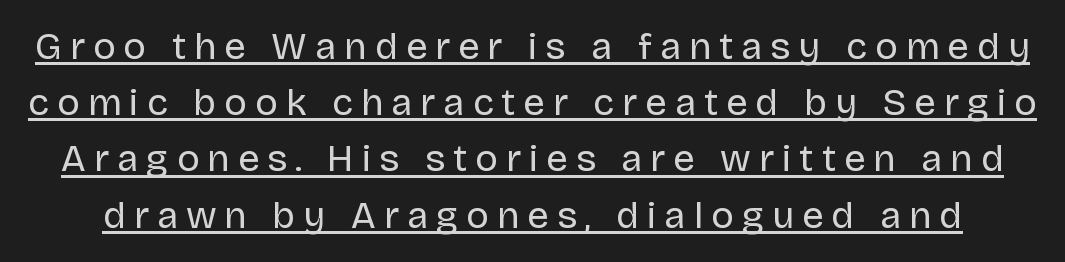
The image shows 38 px regular-weight sans-serif type, upright; set normal line spacing (1.48x), unusually wide letter spacing (+0.21 em), underlined; low stroke contrast and a large x-height.
